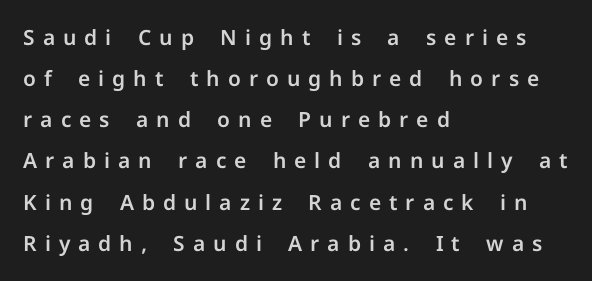
This sample trades compactness for vertical openness between lines. When letters stand straight like this, we call the style roman or upright. These lines have a slow, spaced-out rhythm from letter to letter. Visually the block forms a straight wall on the left and a jagged coastline on the right.
